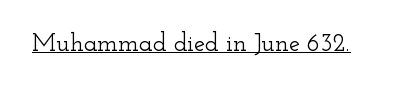
You can tell it's not italic because the verticals are truly vertical. Honestly, the letter spacing is just normal — you wouldn't notice it. Students, observe the line beneath the letters — that is underlining.
